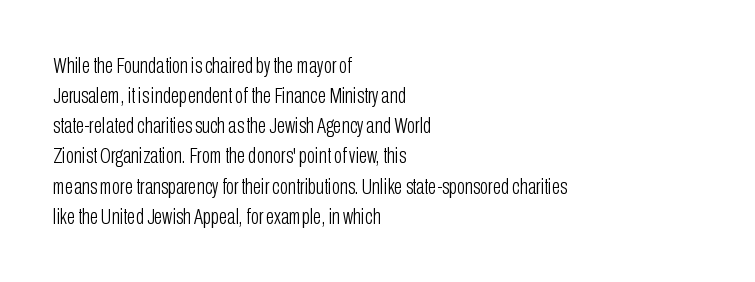
Q: Is the text bold? A: No.
Q: Is the text italic (slanted)? A: No, it is upright.
Q: Is the text underlined? A: No.
Q: How is the paragraph aligned? A: Left-aligned.
Q: Is the spacing between letters normal or unusually wide? A: Normal.
Q: Is the spacing between lines tight, normal or loose? A: Normal.
